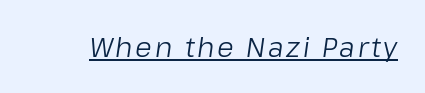
You can tell it's italic because the verticals aren't actually vertical. Stem width sits at or under what a default text font uses. Check the space under the baseline: a stroke is drawn there.
